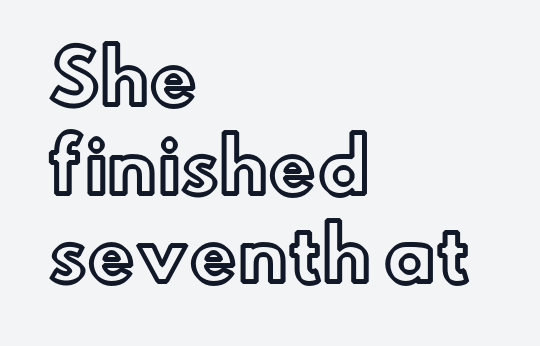
This sample uses an upright cut, with every glyph sitting square on the baseline. One-word summary of the alignment: left. Rows of type keep a routine distance in the vertical direction. Decoration check: the copy has no underline.
